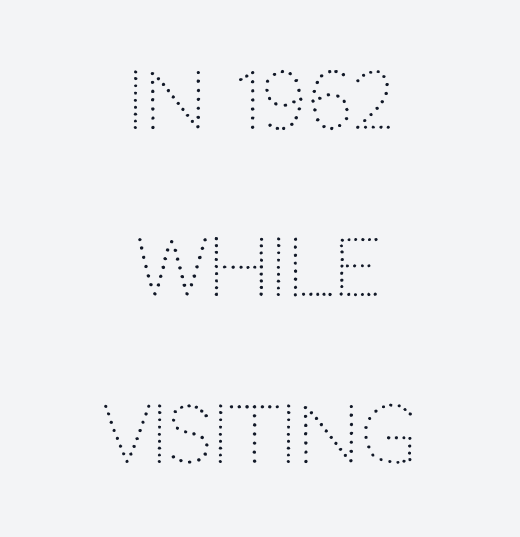
The image shows 78 px light sans-serif type, upright; set centered, loose line spacing (2.14x), normal letter spacing, not underlined; low stroke contrast and a large x-height.
